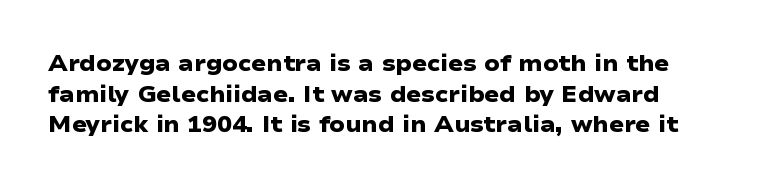
The image shows 22 px bold type; set normal line spacing (1.39x), normal letter spacing, not underlined.
